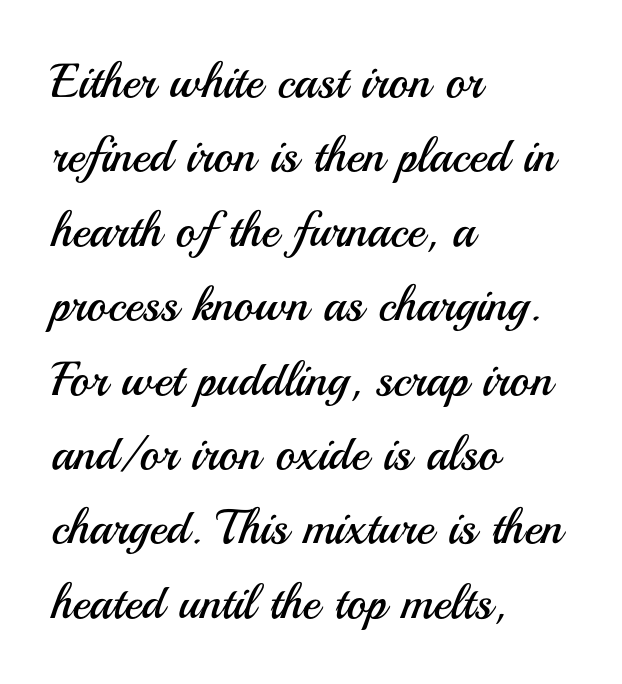
Q: Is the text bold? A: No.
Q: Is the text italic (slanted)? A: Yes.
Q: Is the typeface a serif or a sans-serif typeface? A: Sans-serif.
Q: Is the text underlined? A: No.
Q: How is the paragraph aligned? A: Left-aligned.
Q: Is the spacing between letters normal or unusually wide? A: Normal.
Q: Is the spacing between lines tight, normal or loose? A: Normal.
Q: Width (condensed, normal, or wide)? A: Normal.
Q: Stroke contrast? A: Medium.
Q: x-height? A: Small.
Q: Monospaced? A: No.
